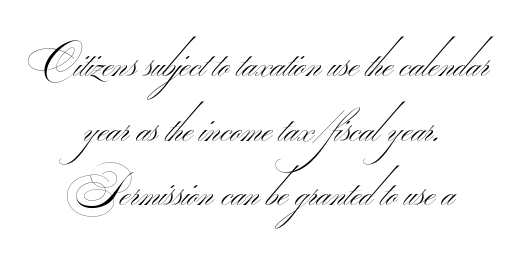
Classification — sans serif. This sample is center-justified, so both line endings float freely. The space between consecutive lines is moderate. No heavy texture on the line: the type isn't bold.
